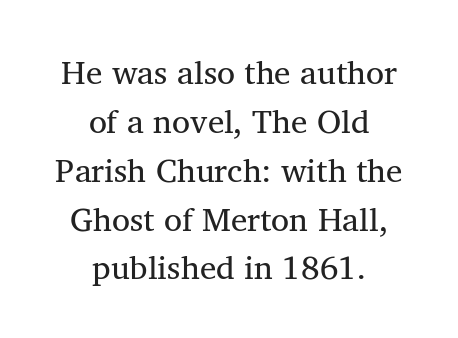
Q: Is the text italic (slanted)? A: No, it is upright.
Q: Is the typeface a serif or a sans-serif typeface? A: Serif.
Q: Is the text underlined? A: No.
Q: How is the paragraph aligned? A: Centered.
Q: Is the spacing between letters normal or unusually wide? A: Normal.
Q: Is the spacing between lines tight, normal or loose? A: Normal.
Q: Width (condensed, normal, or wide)? A: Normal.
Q: Stroke contrast? A: Medium.
Q: x-height? A: Medium.
Q: Monospaced? A: No.
